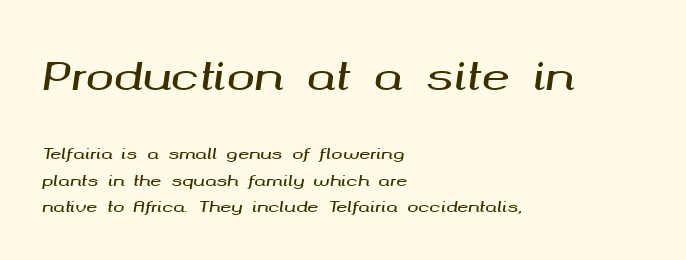
{"italic": "yes", "lean": "right", "slant_degrees": 8, "width": "wide", "stroke_contrast": "medium", "x_height": "medium", "monospaced": "no", "underline": "no", "align": "left", "line_spacing_ratio": 1.78, "letter_spacing": "normal", "letter_spacing_em": 0.0, "larger_block": "first", "size_ratio": 2.53, "glyph_px": 38}
